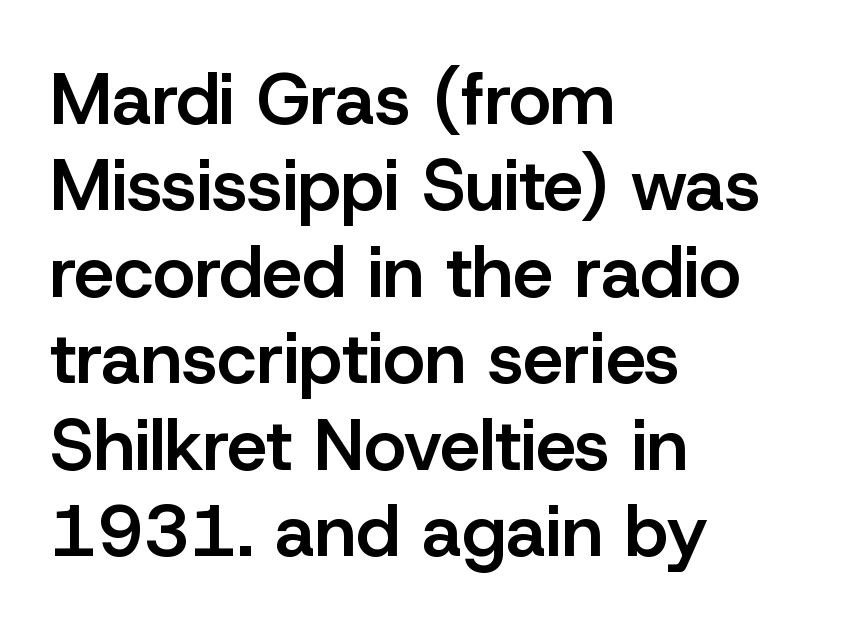
The image shows 72 px semibold sans-serif type, upright; set left-aligned, line spacing 1.2x, normal letter spacing, not underlined; low stroke contrast and a medium x-height.
